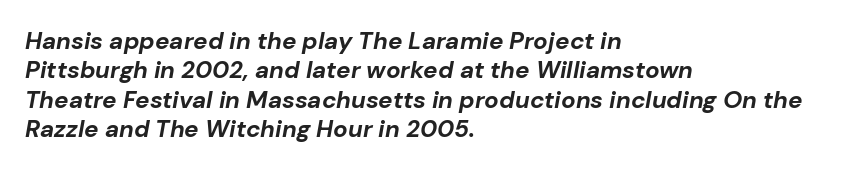
Slanted lettering throughout. Does extra space separate the letters? No, they use regular spacing. Is the block centered? No — it sits flush against the left margin. Nobody drew a line under any word here. Does the weight exceed regular? Yes, all the way to bold.
